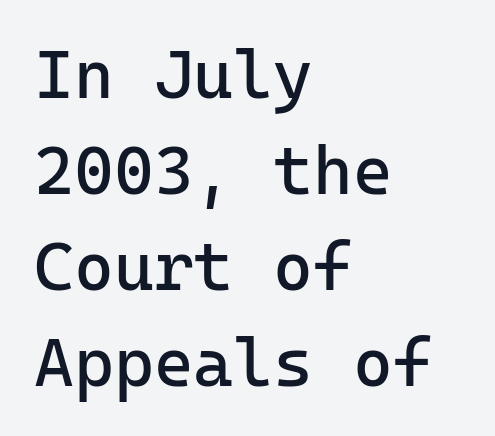
Each row of text sits above clean, open space. Interline gaps are of average width in this sample. In terms of letterform style, serifs are entirely absent. The rendering uses typewriter-style spacing with identical character cells.
